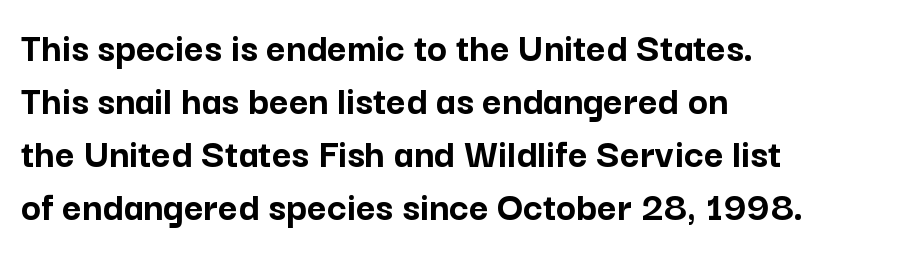
The image shows 42 px semibold sans-serif type, upright; set left-aligned, normal line spacing (1.26x), normal letter spacing, not underlined; low stroke contrast and a medium x-height.
